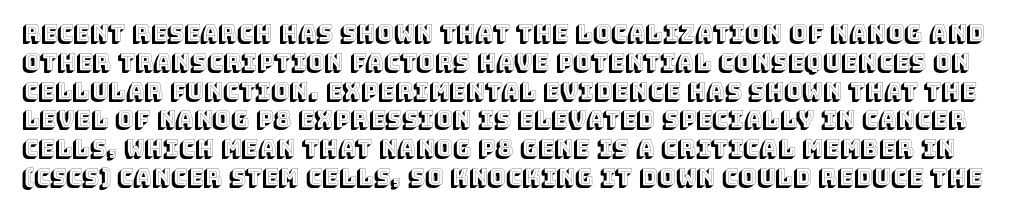
The letters sit at their default tracking, neither squeezed nor spread. The lines sit at an ordinary, default distance from one another. No word sits above an underline. Vertical strokes here are truly vertical.
